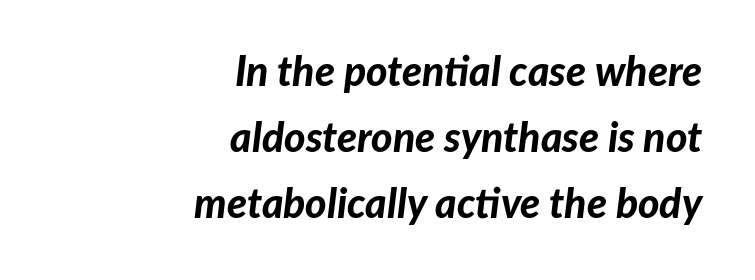
The strip under each line holds only bare page. Alignment: flush right. This sample has the flowing, uneven cadence of proportional lettering. Compared with ordinary roman type, these characters are visibly tilted. Plenty of ink on the page — the face is bold.
